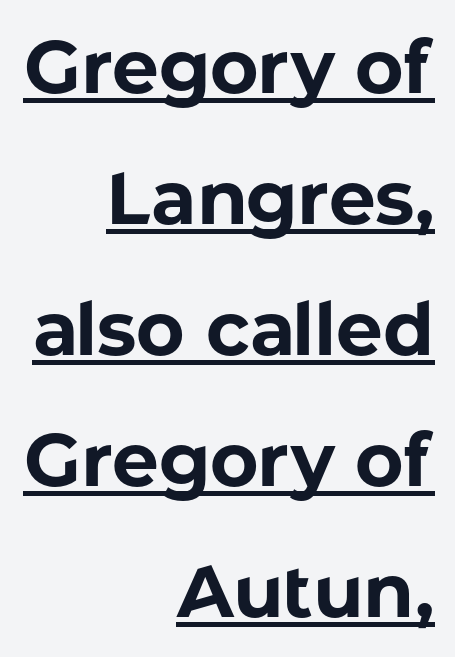
Q: Is the text bold? A: Yes.
Q: Is the text italic (slanted)? A: No, it is upright.
Q: Is the typeface a serif or a sans-serif typeface? A: Sans-serif.
Q: Is the text underlined? A: Yes.
Q: How is the paragraph aligned? A: Right-aligned.
Q: Is the spacing between letters normal or unusually wide? A: Normal.
Q: Width (condensed, normal, or wide)? A: Normal.
Q: Stroke contrast? A: Low.
Q: x-height? A: Medium.
Q: Monospaced? A: No.
